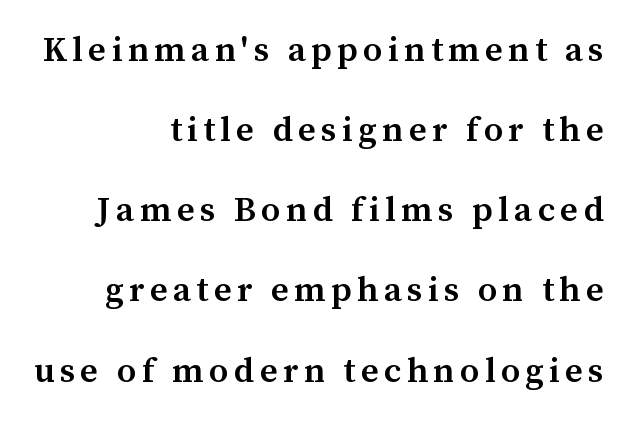
Q: Is the text bold? A: Semi-bold.
Q: Is the text italic (slanted)? A: No, it is upright.
Q: Is the typeface a serif or a sans-serif typeface? A: Serif.
Q: Is the text underlined? A: No.
Q: How is the paragraph aligned? A: Right-aligned.
Q: Is the spacing between lines tight, normal or loose? A: Loose.
Q: Width (condensed, normal, or wide)? A: Normal.
Q: Stroke contrast? A: Medium.
Q: x-height? A: Medium.
Q: Monospaced? A: No.
